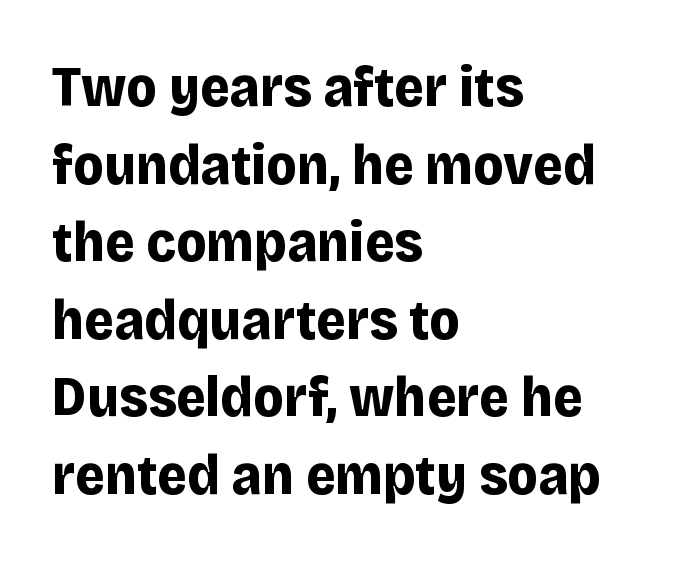
Letterform terminals end flat and unadorned throughout the passage. Caption: standard tracking, unaltered. Italic: no, the glyphs are upright roman. Heavy-handed strokes throughout: this text is bold. Where is the straight margin? On the left.
